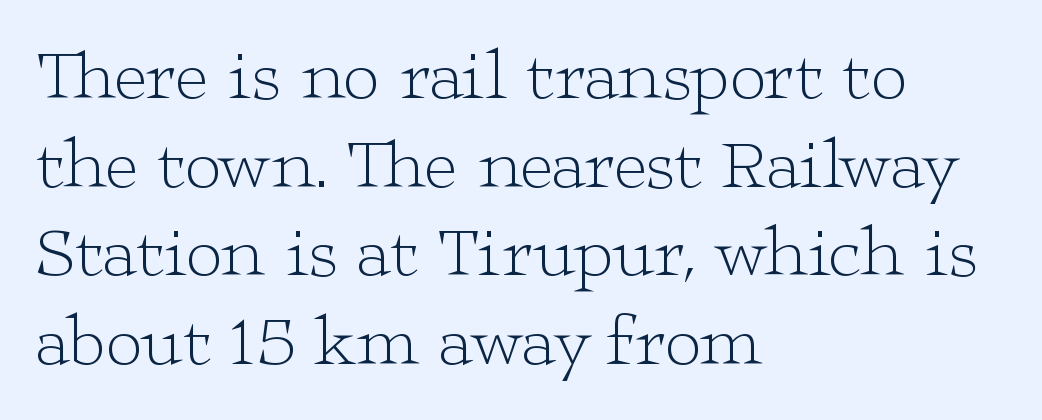
{"serif": "yes", "italic": "no", "bold": "no", "weight": "light", "width": "wide", "stroke_contrast": "low", "x_height": "medium", "monospaced": "no", "underline": "no", "align": "left", "line_spacing_ratio": 1.23, "letter_spacing": "normal", "letter_spacing_em": 0.0, "glyph_px": 72}
